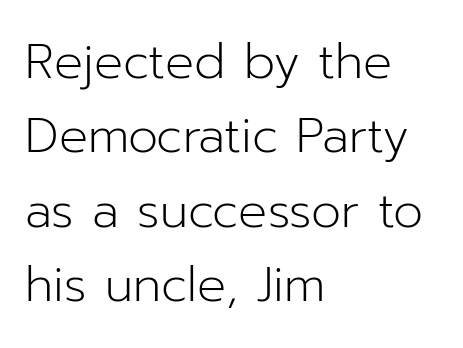
The image shows 48 px light sans-serif type, upright; set left-aligned, normal line spacing (1.55x), normal letter spacing, not underlined; low stroke contrast and a medium x-height.
